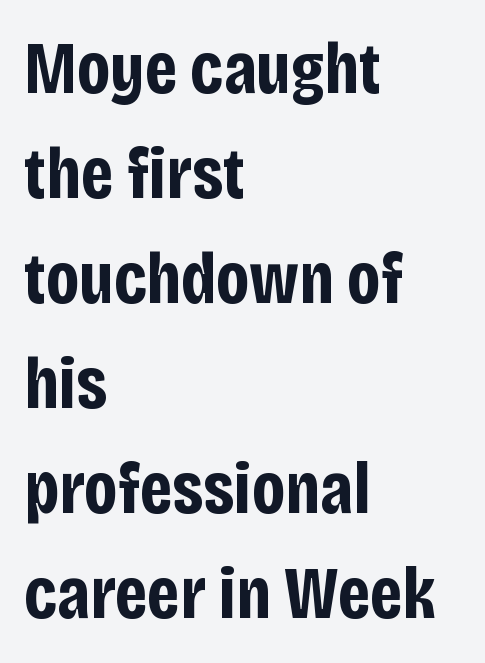
The image shows 74 px bold, condensed sans-serif type, upright; set left-aligned, normal line spacing (1.42x), normal letter spacing, not underlined; low stroke contrast and a large x-height.
